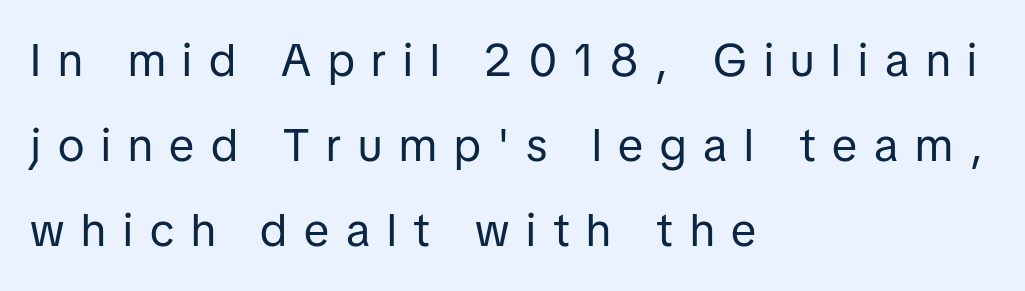
A typesetter would mark this as roman, not italic. Which margin do the lines hug? The left one — the right edge is uneven. No letter is thick-stroked: the sample isn't bold. Check the space under the baseline: it is left empty. The face used here is proportionally spaced, like ordinary book or web type.
